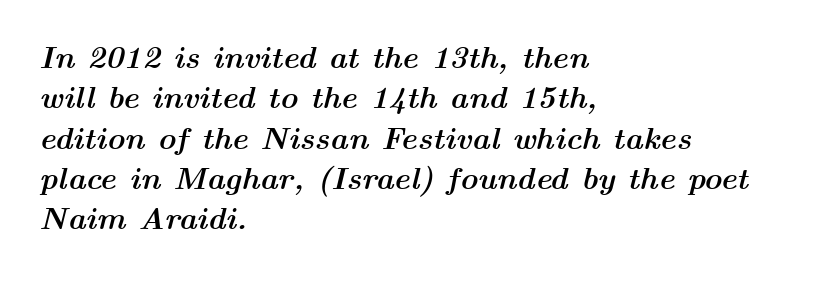
The image shows 31 px semibold, wide type, italic (leaning right); set left-aligned, normal line spacing (1.3x), normal letter spacing, not underlined; medium stroke contrast and a medium x-height.
